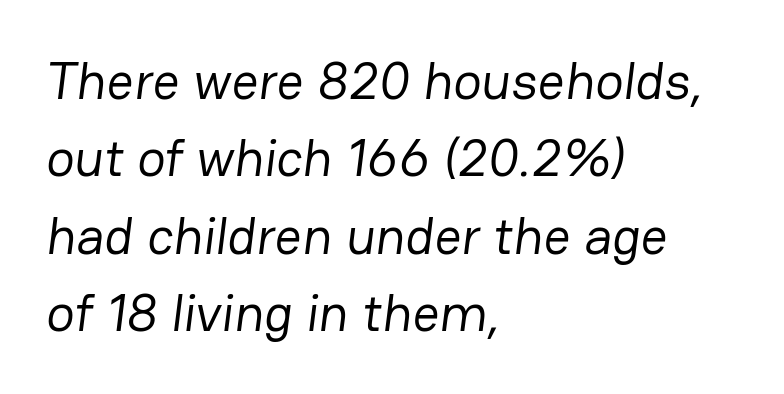
{"serif": "no", "bold": "no", "weight": "regular", "width": "normal", "stroke_contrast": "low", "x_height": "medium", "monospaced": "no", "underline": "no", "align": "left", "line_spacing": "normal", "line_spacing_ratio": 1.46, "letter_spacing": "normal", "letter_spacing_em": 0.0, "glyph_px": 53}
